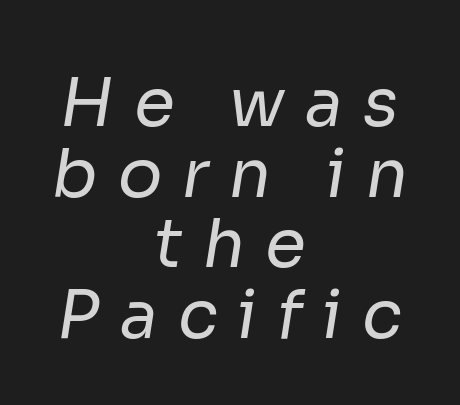
{"serif": "no", "bold": "no", "weight": "regular", "width": "normal", "stroke_contrast": "low", "x_height": "medium", "monospaced": "no", "underline": "no", "align": "center", "line_spacing": "tight", "line_spacing_ratio": 1.07, "letter_spacing": "wide", "letter_spacing_em": 0.3, "glyph_px": 66}
